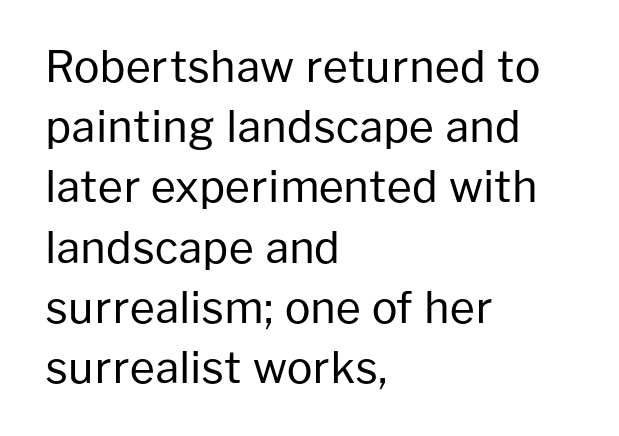
{"serif": "no", "italic": "no", "bold": "no", "weight": "regular", "width": "normal", "stroke_contrast": "low", "x_height": "medium", "monospaced": "no", "underline": "no", "align": "left", "line_spacing": "normal", "line_spacing_ratio": 1.4, "letter_spacing": "normal", "letter_spacing_em": 0.0, "glyph_px": 43}
